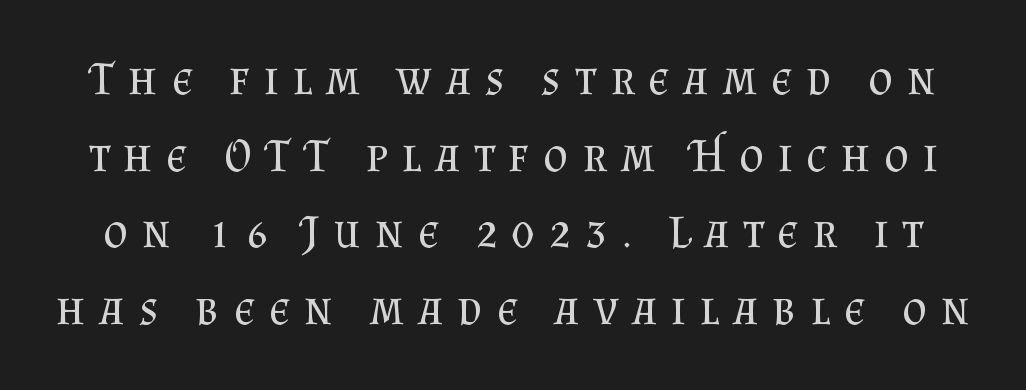
Each letter's strokes conclude with small projecting serifs. Is this a heavy cut? Hardly; it is regular or lighter. Letters rest on an invisible, unmarked baseline. You could not count columns in this text — the font is proportionally spaced. Vertical spacing — default.
